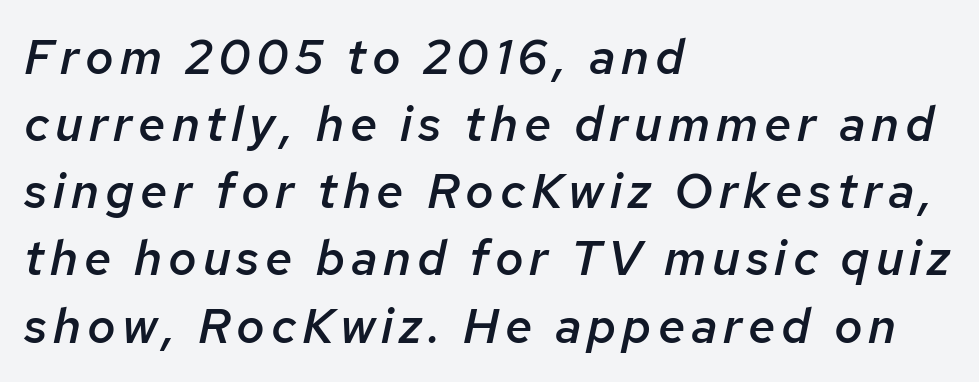
{"italic": "yes", "lean": "right", "slant_degrees": 12, "bold": "semi", "weight": "semibold", "width": "normal", "stroke_contrast": "low", "x_height": "medium", "monospaced": "no", "underline": "no", "align": "left", "line_spacing": "normal", "line_spacing_ratio": 1.37, "glyph_px": 49}
